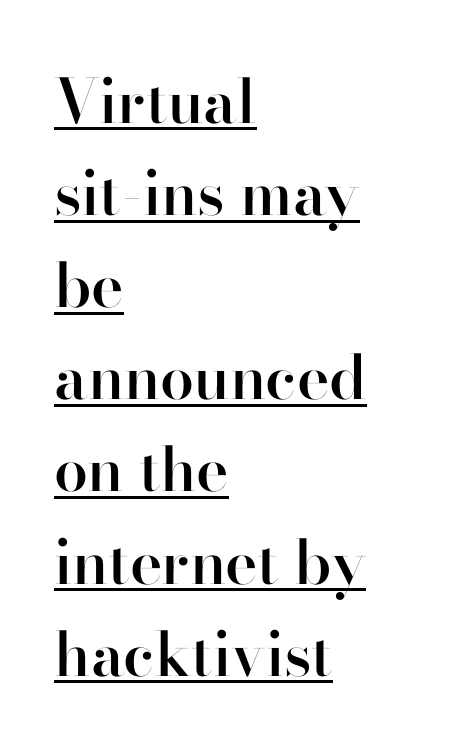
Serif or sans? Sans — the stroke terminals are bare. The strokes are fattened partway — semibold, not bold. Caption: standard tracking, unaltered. Varying glyph widths throughout — classic text-font behaviour. The typesetter chose a ragged-right arrangement here.
